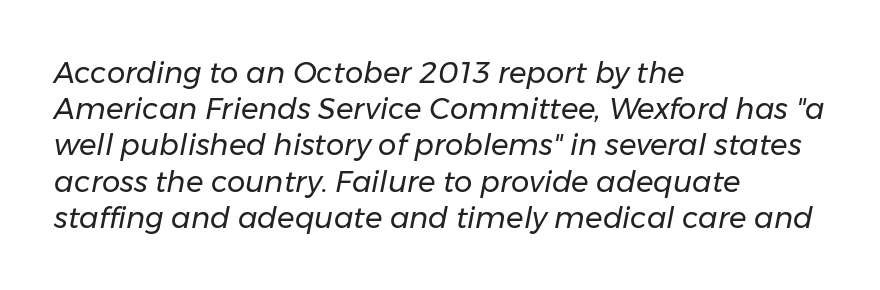
The image shows 29 px regular-weight type, italic (leaning right); set left-aligned, normal line spacing (1.25x), normal letter spacing, not underlined; low stroke contrast and a medium x-height.
